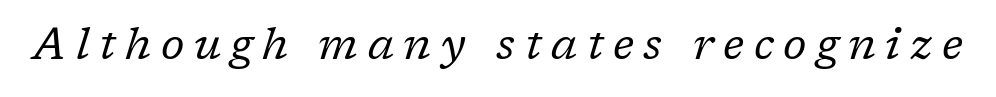
The image shows 44 px regular-weight serif type, italic (leaning right); set unusually wide letter spacing (+0.22 em), not underlined; low stroke contrast and a medium x-height.
